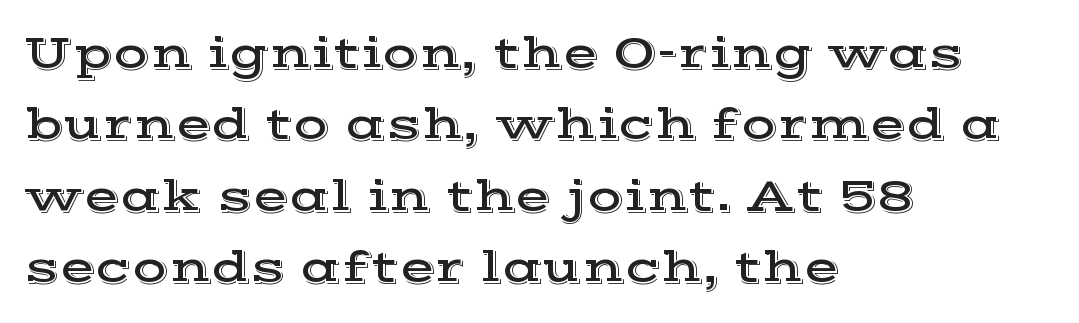
{"serif": "yes", "italic": "no", "width": "wide", "x_height": "medium", "monospaced": "no", "underline": "no", "align": "left", "line_spacing": "normal", "line_spacing_ratio": 1.52, "letter_spacing": "normal", "letter_spacing_em": 0.0, "glyph_px": 47}
